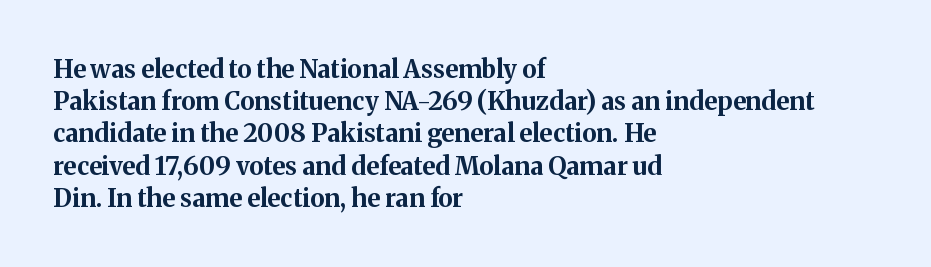
{"italic": "no", "bold": "yes", "underline": "no", "align": "left", "line_spacing": "normal", "line_spacing_ratio": 1.29, "letter_spacing": "normal", "letter_spacing_em": 0.0, "glyph_px": 25}
